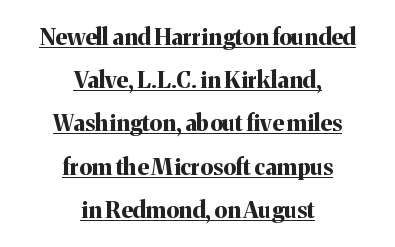
The lines in this sample share a center point and differ in where they start and stop. Characters follow at the spacing the type designer built in. Descenders here cross a horizontal rule under the line. Students, this is bold: see how much ink each stroke carries. Is there any slant? The stems are plumb.
